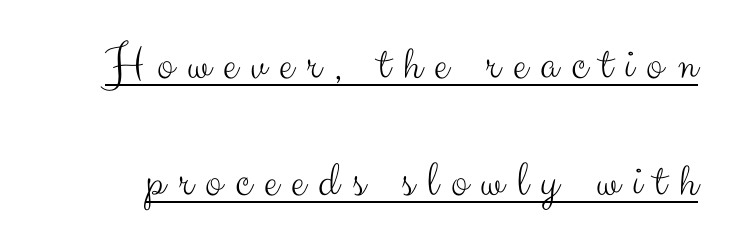
Q: Is the text bold? A: No.
Q: Is the text italic (slanted)? A: Yes.
Q: Is the typeface a serif or a sans-serif typeface? A: Sans-serif.
Q: Is the text underlined? A: Yes.
Q: Is the spacing between letters normal or unusually wide? A: Unusually wide.
Q: Is the spacing between lines tight, normal or loose? A: Loose.
Q: Width (condensed, normal, or wide)? A: Normal.
Q: Stroke contrast? A: Medium.
Q: x-height? A: Small.
Q: Monospaced? A: No.
